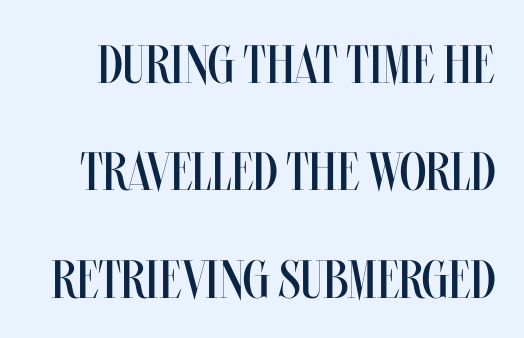
Q: Is the text bold? A: No.
Q: Is the text italic (slanted)? A: No, it is upright.
Q: Is the text underlined? A: No.
Q: Is the spacing between letters normal or unusually wide? A: Normal.
Q: Is the spacing between lines tight, normal or loose? A: Loose.
Q: Width (condensed, normal, or wide)? A: Condensed.
Q: Stroke contrast? A: Medium.
Q: x-height? A: Large.
Q: Monospaced? A: No.
